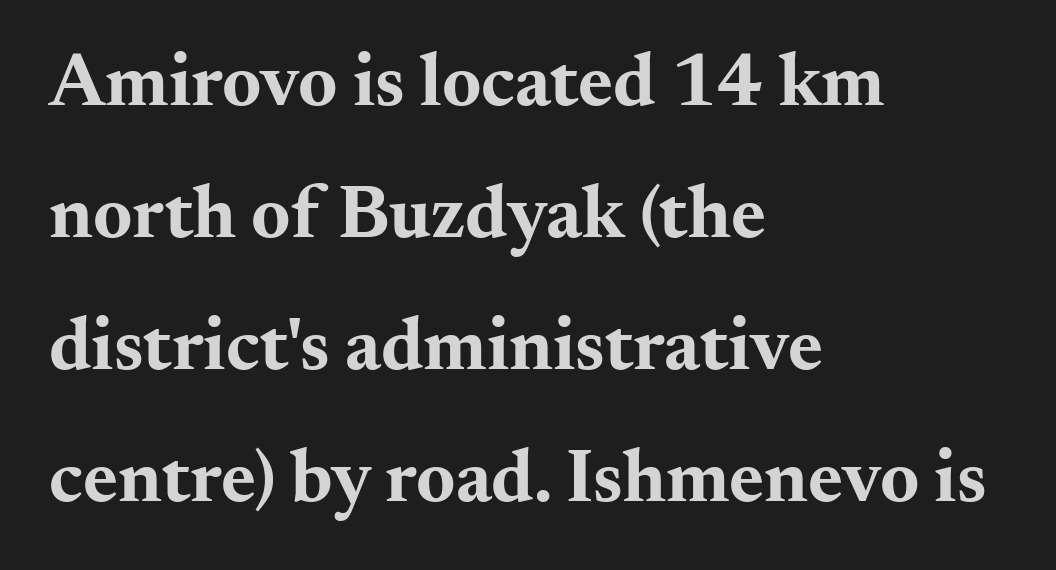
The typesetter chose a ragged-right arrangement here. Type without underlining. Proportional: the letters do not fall into vertical columns. The letters carry serifs — small finishing strokes at the ends of their stems.
